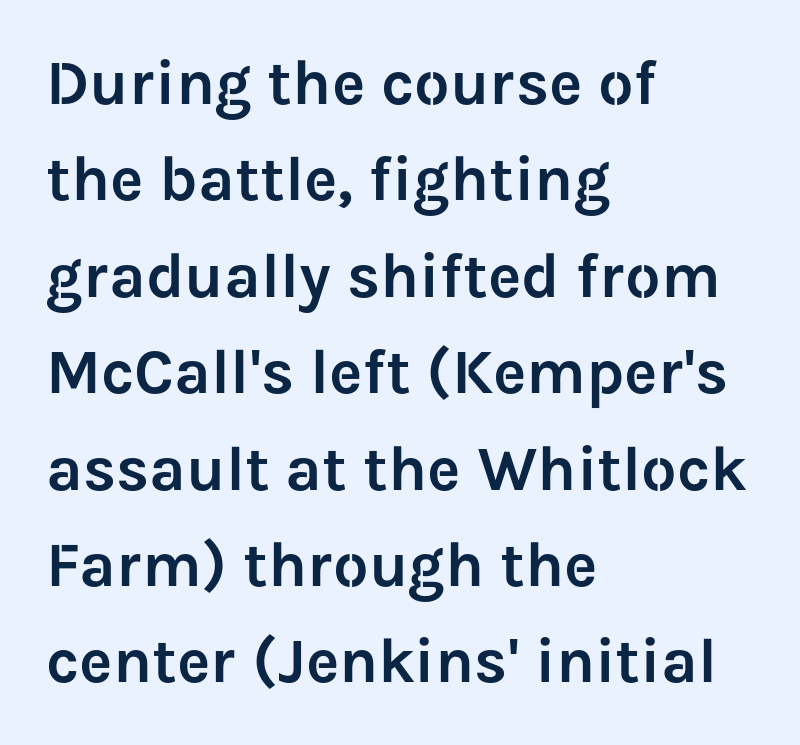
Q: Is the text italic (slanted)? A: No, it is upright.
Q: Is the typeface a serif or a sans-serif typeface? A: Sans-serif.
Q: Is the text underlined? A: No.
Q: How is the paragraph aligned? A: Left-aligned.
Q: Is the spacing between letters normal or unusually wide? A: Normal.
Q: Is the spacing between lines tight, normal or loose? A: Normal.
Q: Width (condensed, normal, or wide)? A: Normal.
Q: Stroke contrast? A: Low.
Q: x-height? A: Medium.
Q: Monospaced? A: No.
